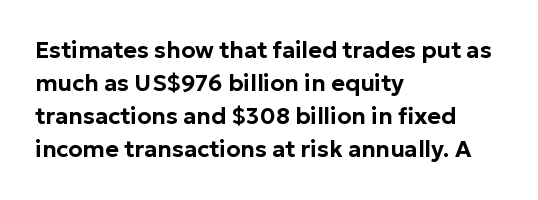
{"italic": "no", "underline": "no", "align": "left", "line_spacing": "normal", "line_spacing_ratio": 1.44, "letter_spacing": "normal", "letter_spacing_em": 0.0, "glyph_px": 23}
